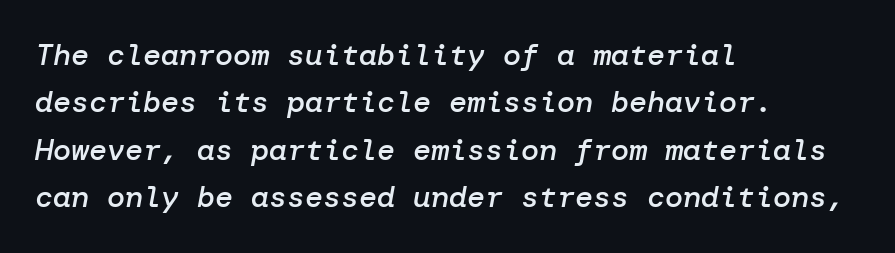
The image shows 30 px semibold type, italic (leaning right); set left-aligned, normal line spacing (1.58x), normal letter spacing, not underlined; low stroke contrast and a medium x-height.
